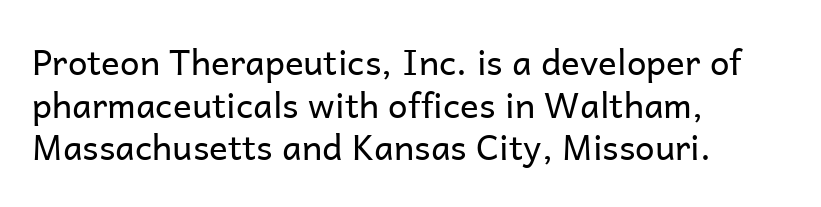
Q: Is the text bold? A: No.
Q: Is the text italic (slanted)? A: No, it is upright.
Q: Is the typeface a serif or a sans-serif typeface? A: Sans-serif.
Q: Is the text underlined? A: No.
Q: How is the paragraph aligned? A: Left-aligned.
Q: Is the spacing between letters normal or unusually wide? A: Normal.
Q: Width (condensed, normal, or wide)? A: Normal.
Q: Stroke contrast? A: Low.
Q: x-height? A: Medium.
Q: Monospaced? A: No.
